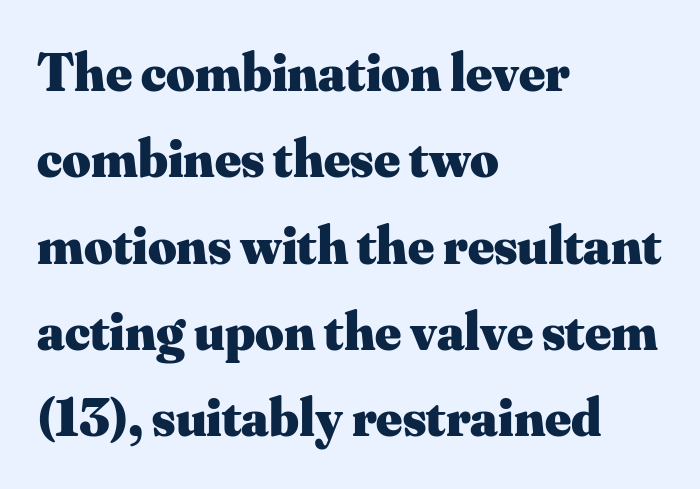
{"serif": "yes", "italic": "no", "bold": "yes", "weight": "heavy", "width": "normal", "stroke_contrast": "medium", "x_height": "small", "monospaced": "no", "underline": "no", "align": "left", "line_spacing": "normal", "line_spacing_ratio": 1.57, "letter_spacing": "normal", "letter_spacing_em": 0.0, "glyph_px": 55}
